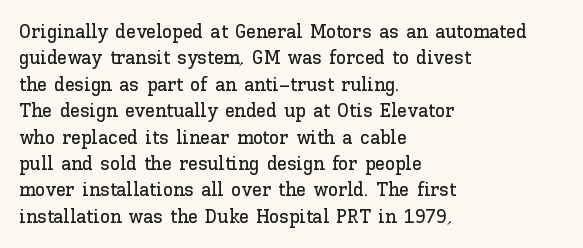
The image shows 20 px text type, upright; set left-aligned, normal line spacing (1.32x), normal letter spacing, not underlined.
